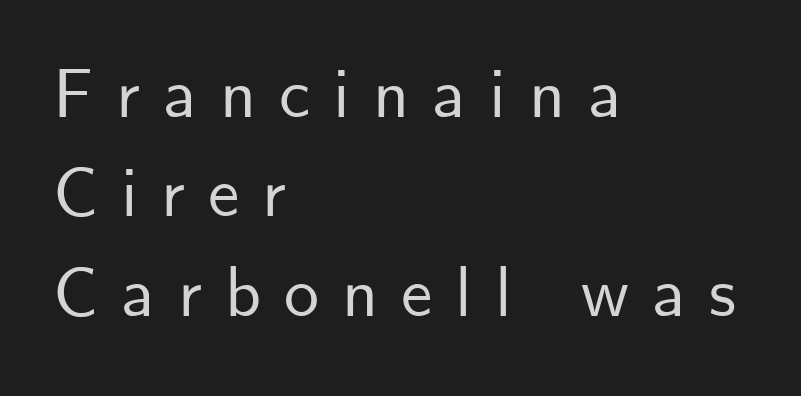
Q: Is the text italic (slanted)? A: No, it is upright.
Q: Is the typeface a serif or a sans-serif typeface? A: Sans-serif.
Q: Is the text underlined? A: No.
Q: How is the paragraph aligned? A: Left-aligned.
Q: Is the spacing between letters normal or unusually wide? A: Unusually wide.
Q: Is the spacing between lines tight, normal or loose? A: Normal.
Q: Width (condensed, normal, or wide)? A: Normal.
Q: Stroke contrast? A: Low.
Q: x-height? A: Small.
Q: Monospaced? A: No.
